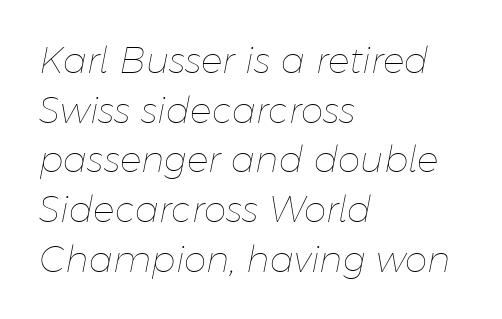
The image shows 36 px thin type, italic (leaning right); set left-aligned, normal line spacing (1.38x), normal letter spacing, not underlined; low stroke contrast and a medium x-height.
